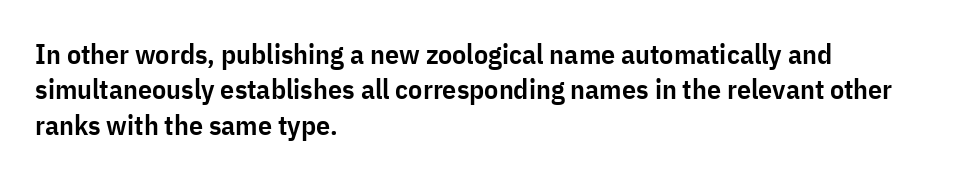
{"serif": "no", "italic": "no", "bold": "semi", "weight": "semibold", "width": "condensed", "stroke_contrast": "low", "x_height": "medium", "monospaced": "no", "underline": "no", "align": "left", "line_spacing": "normal", "line_spacing_ratio": 1.26, "letter_spacing": "normal", "letter_spacing_em": 0.0, "glyph_px": 28}
